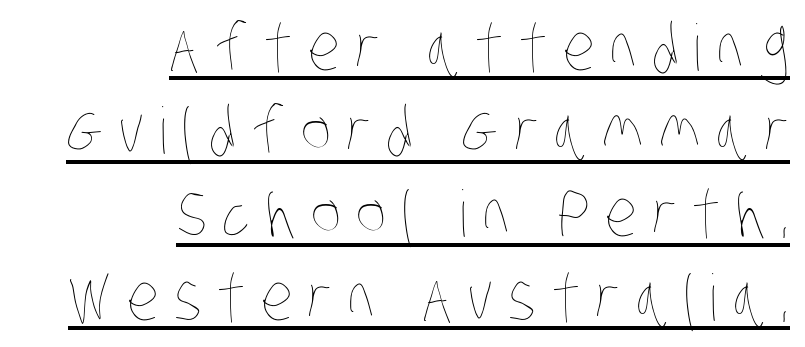
Q: Is the text bold? A: No.
Q: Is the text underlined? A: Yes.
Q: How is the paragraph aligned? A: Right-aligned.
Q: Is the spacing between letters normal or unusually wide? A: Unusually wide.
Q: Is the spacing between lines tight, normal or loose? A: Normal.
Q: Width (condensed, normal, or wide)? A: Condensed.
Q: Stroke contrast? A: Low.
Q: x-height? A: Large.
Q: Monospaced? A: No.
